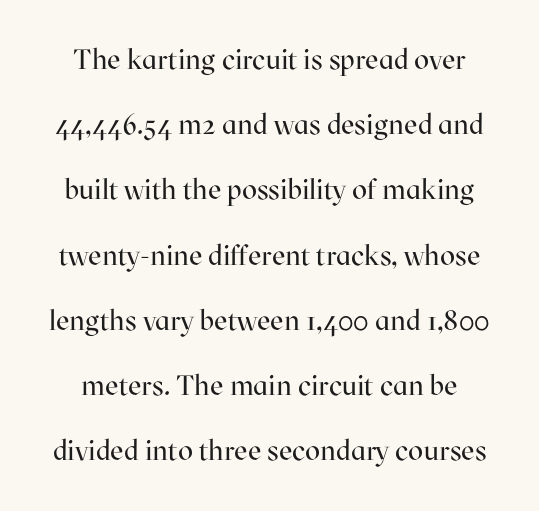
The image shows 28 px regular-weight serif type, upright; set loose line spacing (2.33x), normal letter spacing, not underlined; high stroke contrast and a medium x-height.
